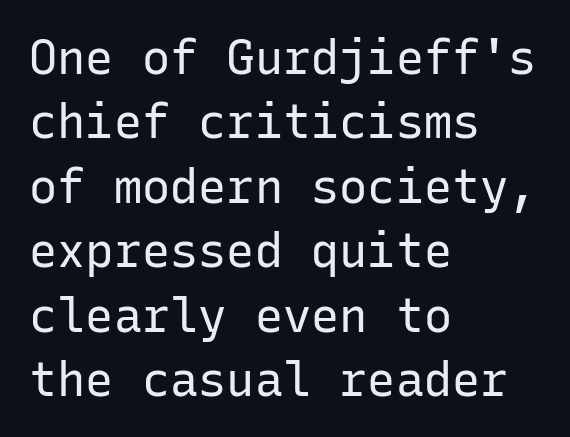
{"serif": "no", "italic": "no", "bold": "no", "weight": "regular", "width": "normal", "stroke_contrast": "low", "x_height": "medium", "monospaced": "yes", "underline": "no", "align": "left", "line_spacing": "normal", "line_spacing_ratio": 1.37, "letter_spacing": "normal", "letter_spacing_em": 0.0, "glyph_px": 47}
